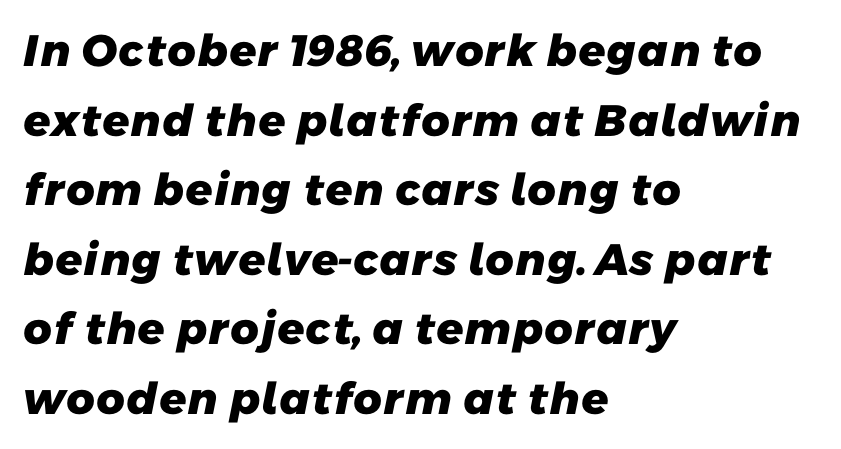
No extra tracking has been applied to these lines. Character widths vary here, with narrow letters taking less room than wide ones. Emphasis by weight is at full strength: bold. Decoration check: the copy has no underline. The letters carry no serifs — their stems end cleanly without finishing strokes.
